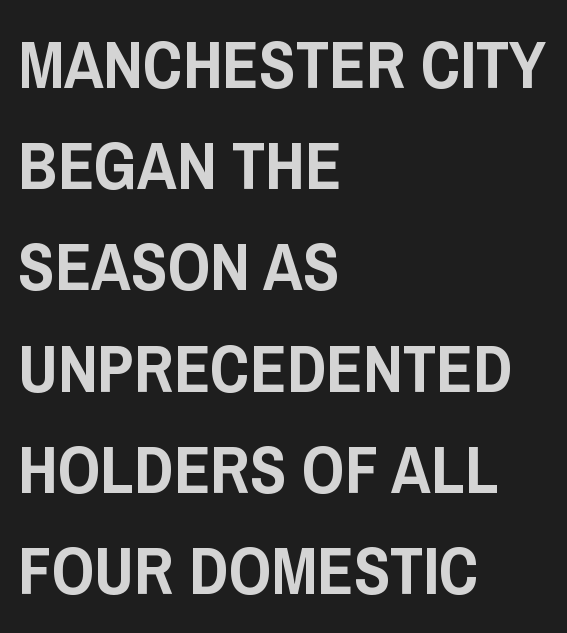
{"serif": "no", "italic": "no", "width": "condensed", "stroke_contrast": "low", "x_height": "large", "monospaced": "no", "underline": "no", "align": "left", "line_spacing": "normal", "line_spacing_ratio": 1.51, "letter_spacing": "normal", "letter_spacing_em": 0.0, "glyph_px": 67}
